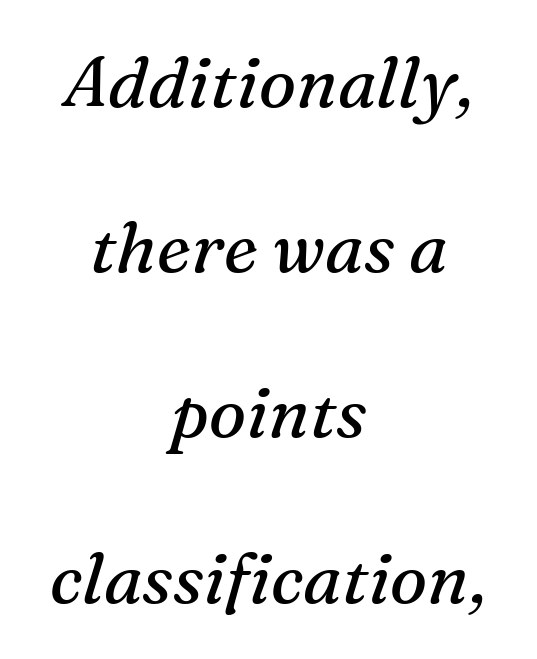
{"serif": "yes", "italic": "yes", "lean": "right", "slant_degrees": 16, "bold": "no", "weight": "regular", "width": "normal", "stroke_contrast": "medium", "x_height": "medium", "monospaced": "no", "underline": "no", "align": "center", "line_spacing": "loose", "line_spacing_ratio": 2.36, "letter_spacing": "normal", "letter_spacing_em": 0.0, "glyph_px": 70}
